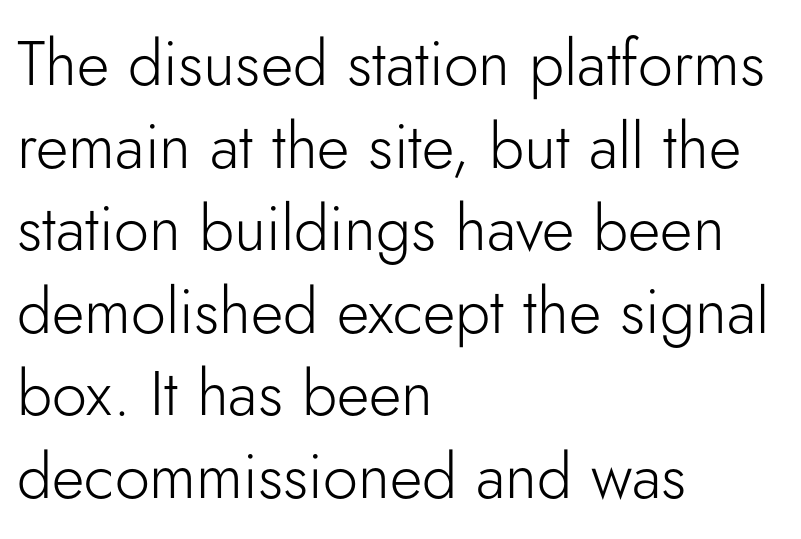
Q: Is the text bold? A: No.
Q: Is the text italic (slanted)? A: No, it is upright.
Q: Is the typeface a serif or a sans-serif typeface? A: Sans-serif.
Q: Is the text underlined? A: No.
Q: How is the paragraph aligned? A: Left-aligned.
Q: Is the spacing between letters normal or unusually wide? A: Normal.
Q: Is the spacing between lines tight, normal or loose? A: Normal.
Q: Width (condensed, normal, or wide)? A: Normal.
Q: Stroke contrast? A: Low.
Q: x-height? A: Small.
Q: Monospaced? A: No.
